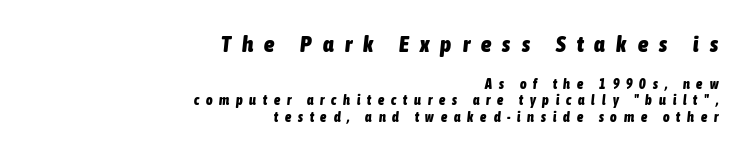
Q: Is the text bold? A: Yes.
Q: Is the text italic (slanted)? A: Yes, it leans right by about 6 degrees.
Q: Is the text underlined? A: No.
Q: How is the paragraph aligned? A: Right-aligned.
Q: Is the spacing between letters normal or unusually wide? A: Unusually wide.
Q: Which block of text is set in a larger size, the first (top) or the second (bottom)? A: The first (top) one.
